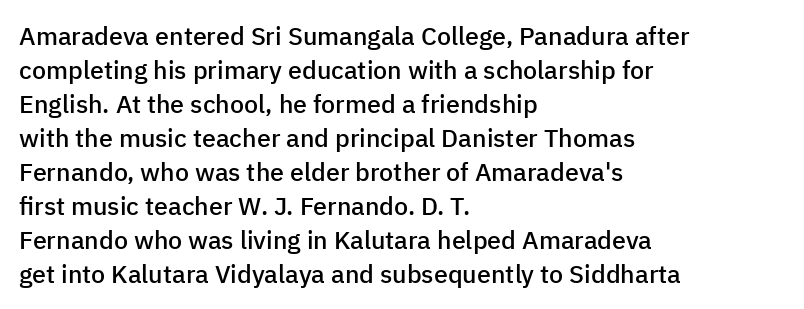
Q: Is the text bold? A: Semi-bold.
Q: Is the text italic (slanted)? A: No, it is upright.
Q: Is the text underlined? A: No.
Q: How is the paragraph aligned? A: Left-aligned.
Q: Is the spacing between letters normal or unusually wide? A: Normal.
Q: Is the spacing between lines tight, normal or loose? A: Normal.
